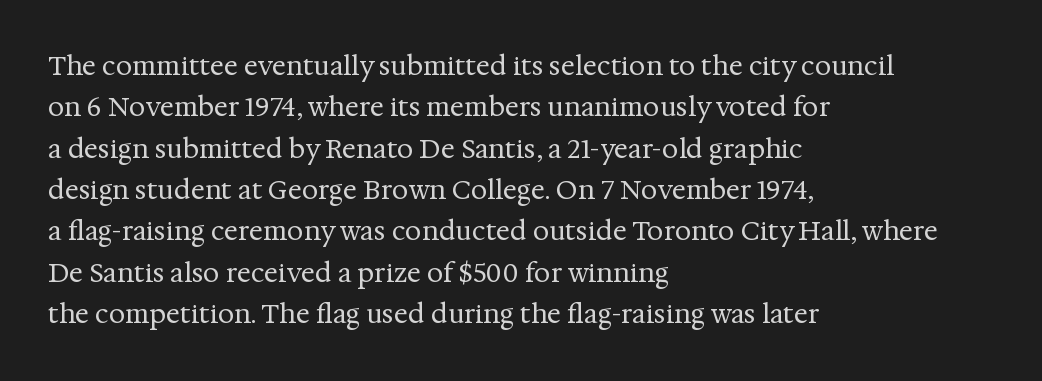
Each stroke keeps to a modest, everyday thickness or less. Whoever set this chose a conventional vertical rhythm. Caption: multi-line text, flush left, ragged right. Underlining? Definitely not there.
